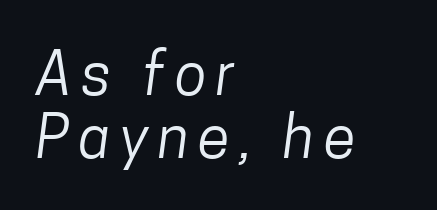
{"serif": "no", "bold": "no", "weight": "regular", "width": "condensed", "stroke_contrast": "low", "x_height": "medium", "monospaced": "no", "underline": "no", "align": "left", "line_spacing": "tight", "line_spacing_ratio": 1.07, "glyph_px": 59}
